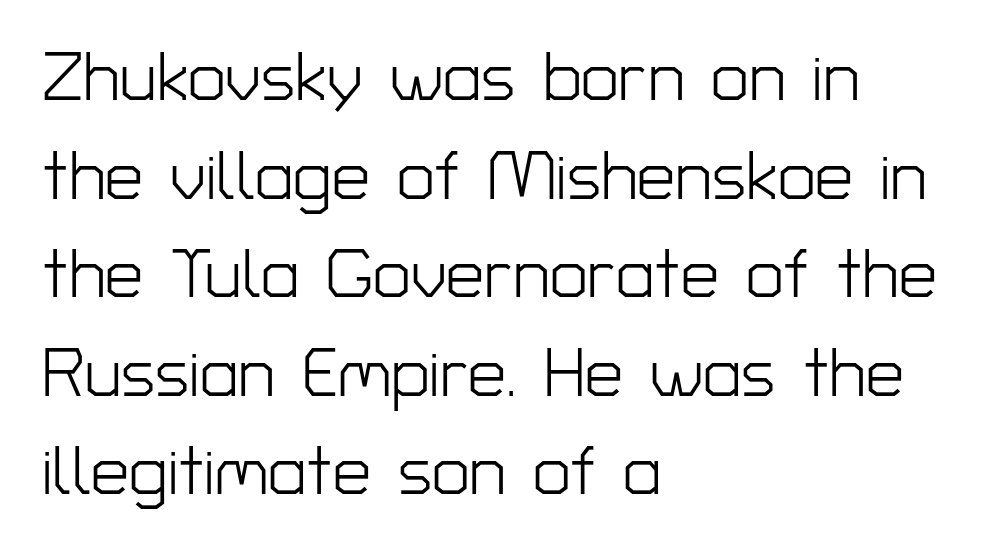
{"serif": "no", "italic": "no", "bold": "no", "weight": "light", "width": "normal", "stroke_contrast": "low", "x_height": "medium", "monospaced": "no", "underline": "no", "align": "left", "line_spacing": "normal", "line_spacing_ratio": 1.45, "letter_spacing": "normal", "letter_spacing_em": 0.0, "glyph_px": 68}
